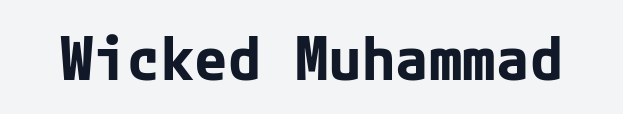
{"serif": "no", "italic": "no", "bold": "yes", "weight": "bold", "width": "normal", "stroke_contrast": "low", "x_height": "medium", "underline": "no", "letter_spacing": "normal", "letter_spacing_em": 0.0, "glyph_px": 61}
